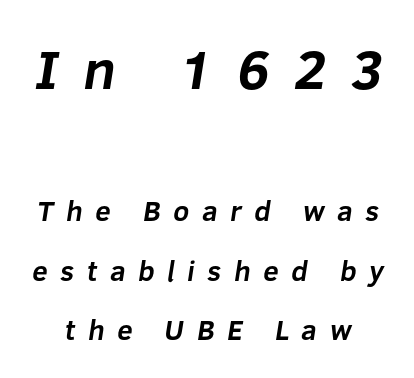
{"serif": "no", "bold": "yes", "weight": "bold", "width": "normal", "stroke_contrast": "low", "x_height": "medium", "monospaced": "no", "underline": "no", "line_spacing": "loose", "line_spacing_ratio": 2.13, "letter_spacing": "wide", "letter_spacing_em": 0.45, "larger_block": "first", "size_ratio": 1.96, "glyph_px": 55}
